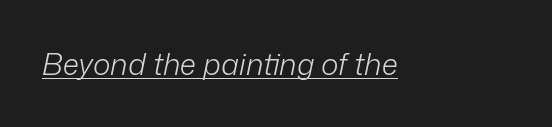
{"italic": "yes", "lean": "right", "slant_degrees": 12, "bold": "no", "weight": "light", "width": "normal", "stroke_contrast": "low", "x_height": "medium", "monospaced": "no", "underline": "yes", "letter_spacing": "normal", "letter_spacing_em": 0.0, "glyph_px": 30}
